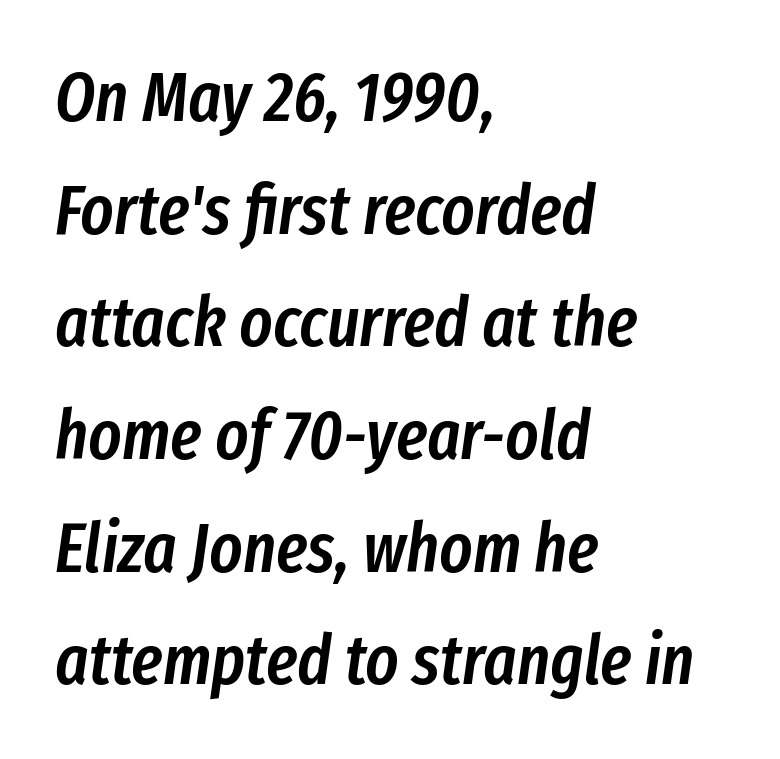
{"italic": "yes", "lean": "right", "slant_degrees": 8, "bold": "semi", "weight": "semibold", "width": "condensed", "stroke_contrast": "low", "x_height": "medium", "monospaced": "no", "underline": "no", "align": "left", "line_spacing": "normal", "line_spacing_ratio": 1.61, "letter_spacing": "normal", "letter_spacing_em": 0.0, "glyph_px": 70}
